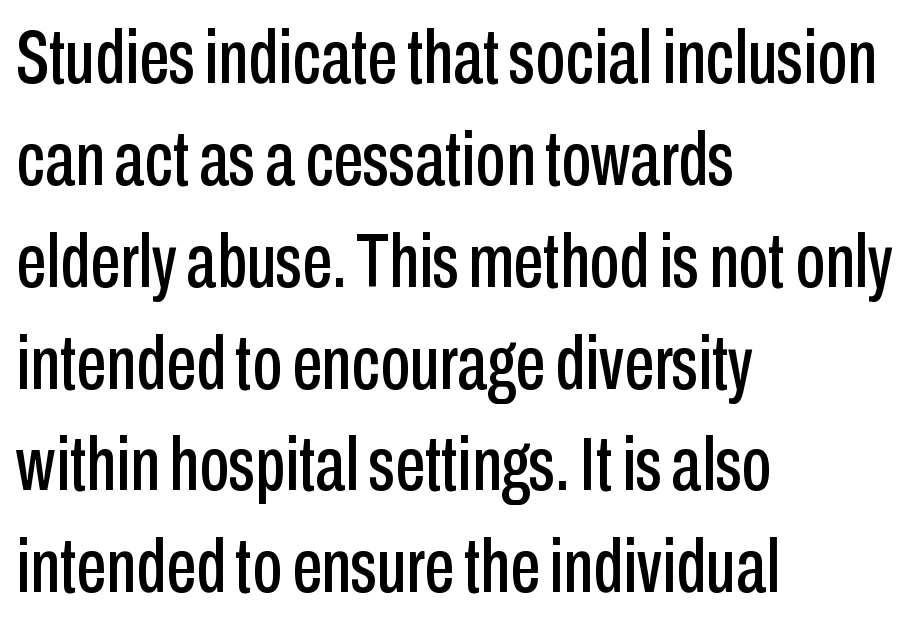
The image shows 76 px condensed sans-serif type, upright; set left-aligned, normal line spacing (1.34x), normal letter spacing, not underlined; low stroke contrast and a medium x-height.
